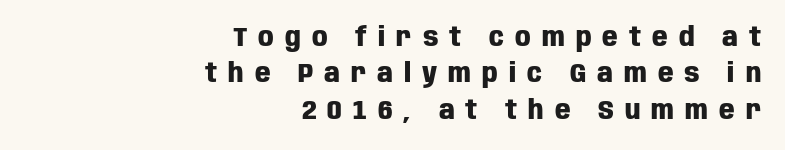
Glyph-to-glyph distance is far greater than everyday printed text. The rendering anchors every line to the right-hand side. Look at the stroke-to-counter ratio: heavy, a bold. No word sits above an underline. What's the leading like? Ordinary, nothing unusual. These lines were composed using upright roman letters.
